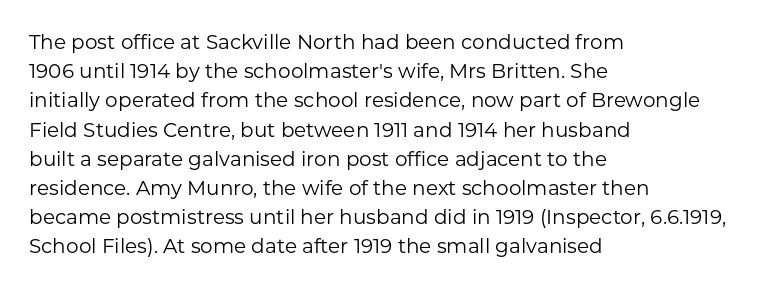
Q: Is the text bold? A: No.
Q: Is the text italic (slanted)? A: No, it is upright.
Q: Is the text underlined? A: No.
Q: How is the paragraph aligned? A: Left-aligned.
Q: Is the spacing between letters normal or unusually wide? A: Normal.
Q: Is the spacing between lines tight, normal or loose? A: Normal.
